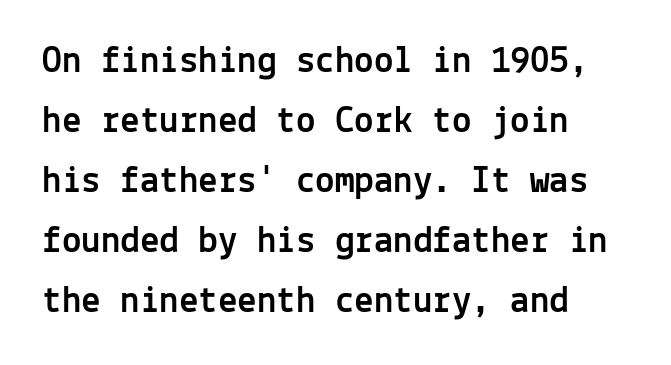
The image shows 39 px sans-serif type, upright, monospaced; set left-aligned, normal line spacing (1.54x), normal letter spacing, not underlined; a medium x-height.
